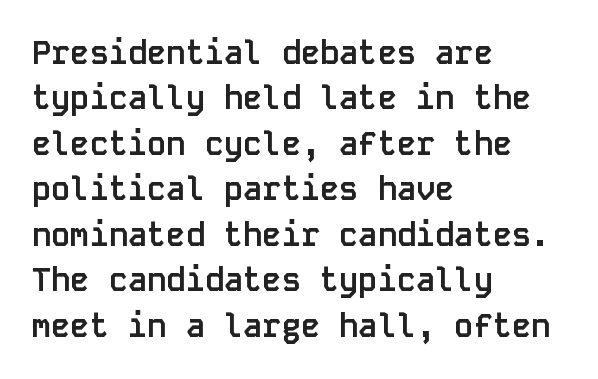
The image shows 32 px semibold sans-serif type, upright, monospaced; set left-aligned, normal line spacing (1.42x), normal letter spacing, not underlined; low stroke contrast and a large x-height.
